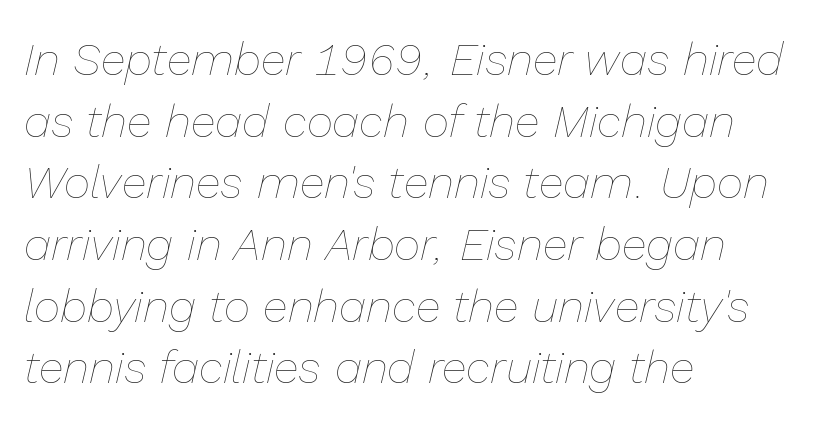
{"italic": "yes", "lean": "right", "slant_degrees": 13, "bold": "no", "weight": "thin", "width": "normal", "stroke_contrast": "low", "x_height": "medium", "monospaced": "no", "underline": "no", "align": "left", "line_spacing": "normal", "line_spacing_ratio": 1.34, "letter_spacing": "normal", "letter_spacing_em": 0.0, "glyph_px": 46}
